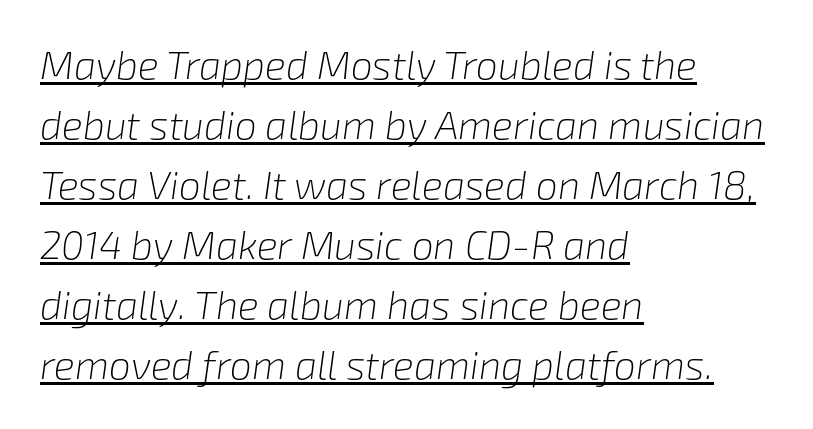
Q: Is the text bold? A: No.
Q: Is the text italic (slanted)? A: Yes, it leans right by about 8 degrees.
Q: Is the text underlined? A: Yes.
Q: How is the paragraph aligned? A: Left-aligned.
Q: Is the spacing between letters normal or unusually wide? A: Normal.
Q: Is the spacing between lines tight, normal or loose? A: Normal.
Q: Width (condensed, normal, or wide)? A: Normal.
Q: Stroke contrast? A: Low.
Q: x-height? A: Medium.
Q: Monospaced? A: No.
